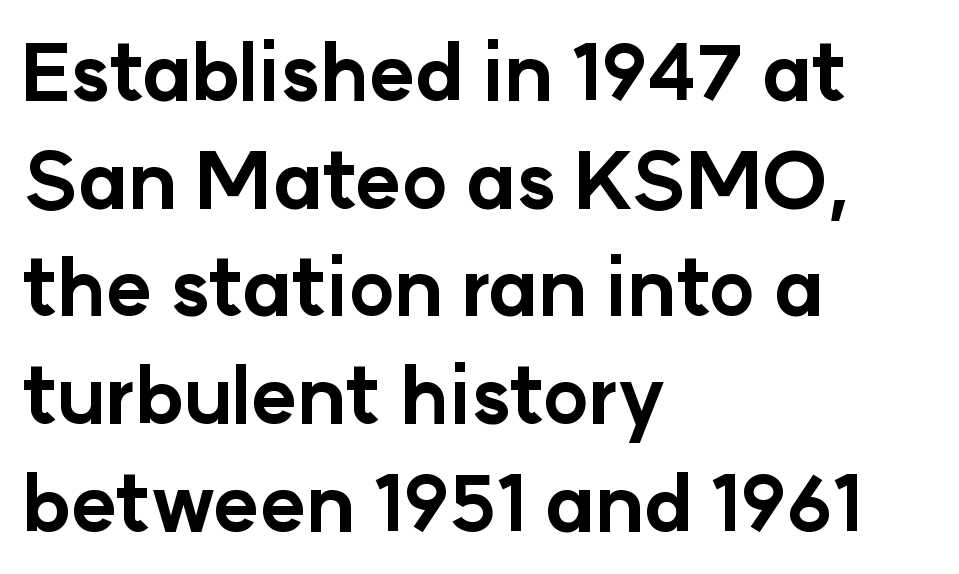
{"serif": "no", "italic": "no", "bold": "yes", "weight": "bold", "width": "normal", "stroke_contrast": "low", "x_height": "medium", "monospaced": "no", "underline": "no", "align": "left", "line_spacing": "normal", "line_spacing_ratio": 1.38, "letter_spacing": "normal", "letter_spacing_em": 0.0, "glyph_px": 78}
